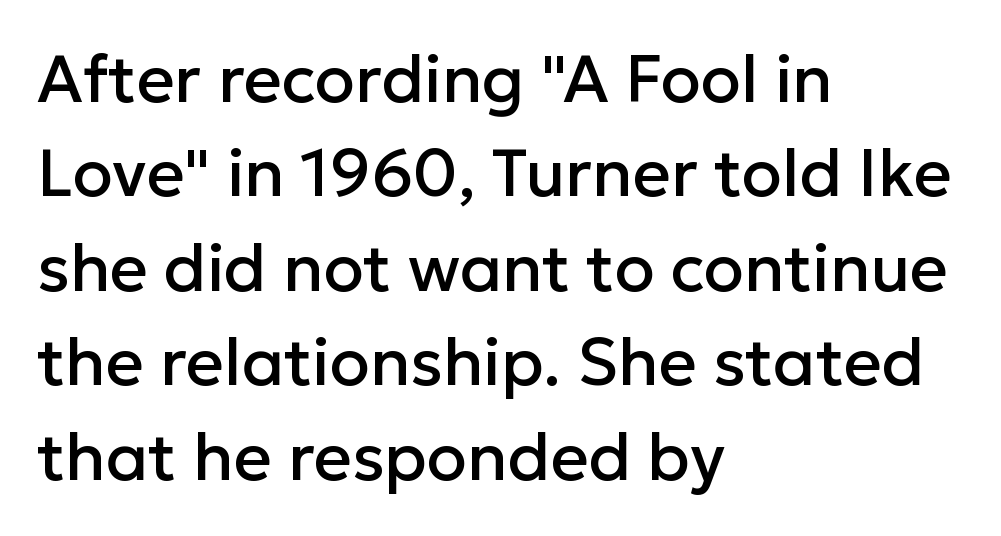
The passage shown is typed in a proportional face where columns would drift. This sample keeps an unexceptional amount of space between lines. It's the straight-up-and-down kind of type. The face used here is rendered with its standard letterfit. Beneath every word, the page is bare.
